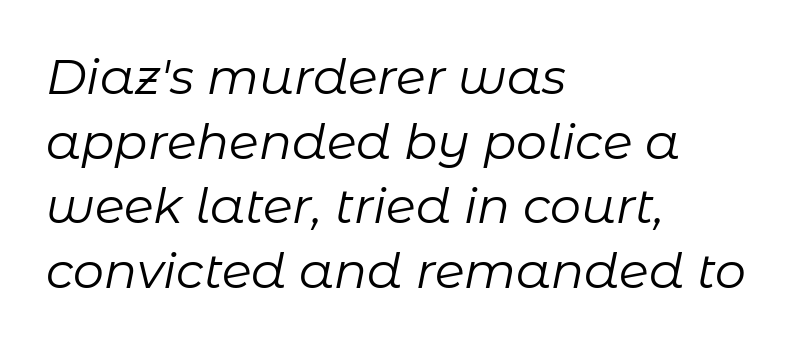
The image shows 49 px regular-weight type, italic (leaning right); set left-aligned, normal line spacing (1.32x), normal letter spacing, not underlined; low stroke contrast and a medium x-height.
